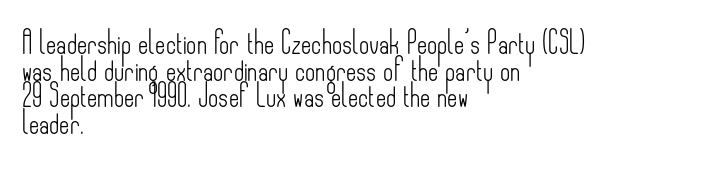
The face used here is rendered with its standard letterfit. The rag falls on the right side of this text block. The typeface has the unassuming heft of standard copy or less. Italic: no, the glyphs are upright roman.
